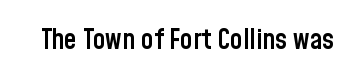
Q: Is the text bold? A: Semi-bold.
Q: Is the text italic (slanted)? A: No, it is upright.
Q: Is the typeface a serif or a sans-serif typeface? A: Sans-serif.
Q: Is the text underlined? A: No.
Q: Is the spacing between letters normal or unusually wide? A: Normal.
Q: Width (condensed, normal, or wide)? A: Condensed.
Q: Stroke contrast? A: Low.
Q: x-height? A: Medium.
Q: Monospaced? A: No.
